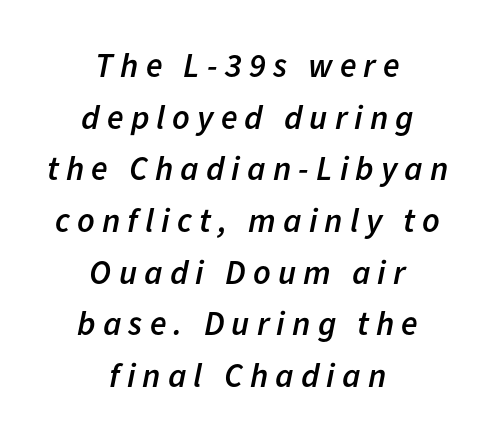
Is the letter spacing exaggerated? Yes — the characters are pushed far apart. Leading: standard. Each line is balanced around a shared central axis. Think of a printed novel: that variable character pitch is what you see here. Stems and bowls a touch heavier than normal — semibold. Quick note: italic.
